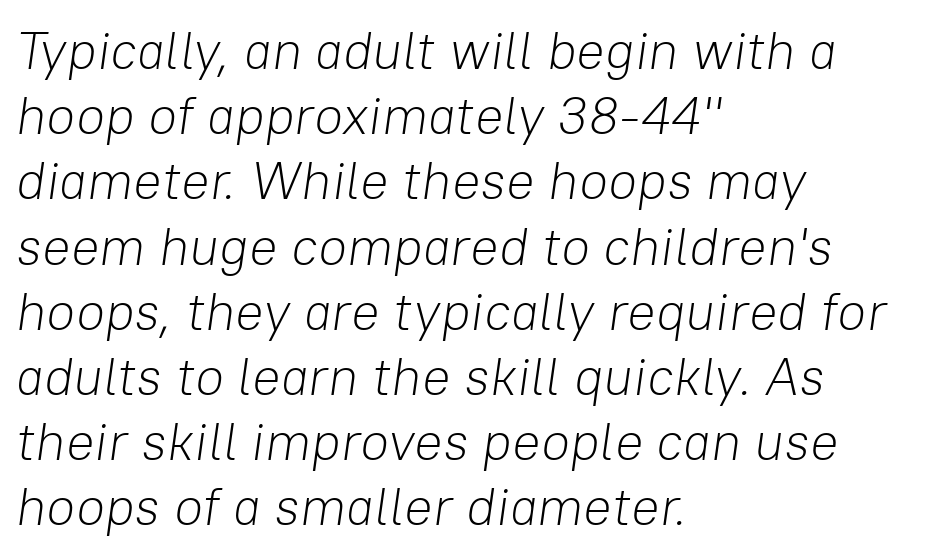
Q: Is the text bold? A: No.
Q: Is the text italic (slanted)? A: Yes, it leans right by about 8 degrees.
Q: Is the text underlined? A: No.
Q: How is the paragraph aligned? A: Left-aligned.
Q: Is the spacing between letters normal or unusually wide? A: Normal.
Q: Width (condensed, normal, or wide)? A: Normal.
Q: Stroke contrast? A: Low.
Q: x-height? A: Medium.
Q: Monospaced? A: No.
